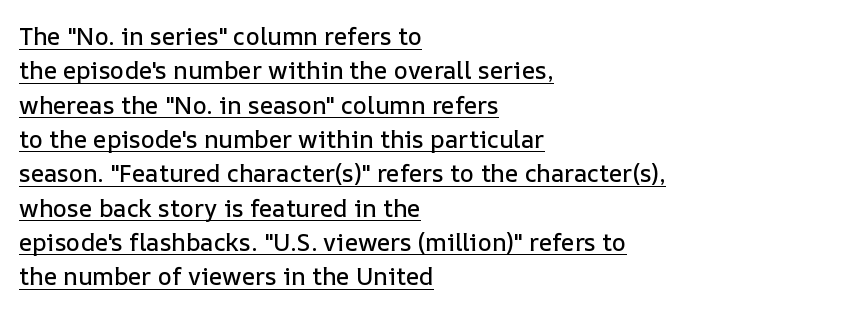
The image shows 24 px text type, upright; set left-aligned, normal line spacing (1.43x), normal letter spacing, underlined.
